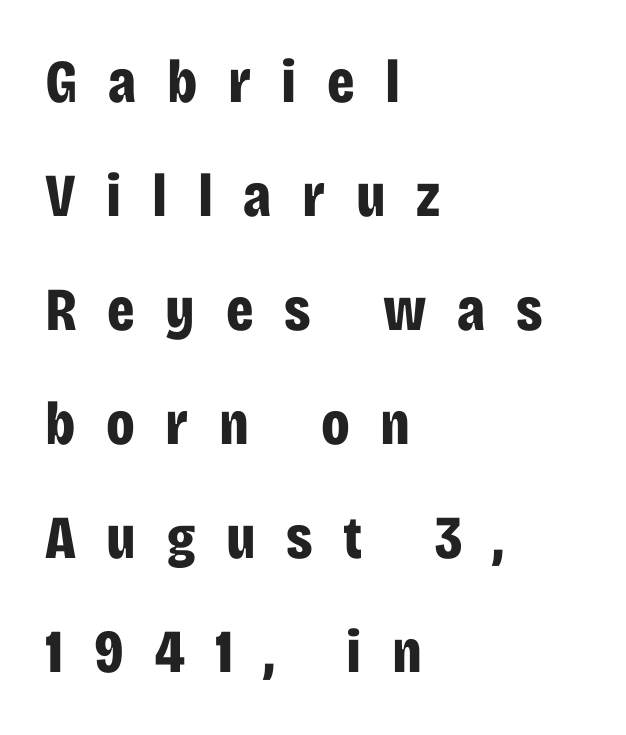
{"serif": "no", "italic": "no", "bold": "yes", "weight": "bold", "width": "condensed", "stroke_contrast": "low", "x_height": "large", "monospaced": "no", "underline": "no", "align": "left", "line_spacing_ratio": 1.87, "letter_spacing": "wide", "letter_spacing_em": 0.5, "glyph_px": 61}
